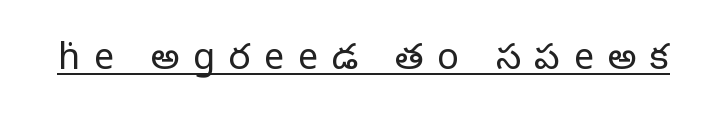
The image shows 36 px regular-weight serif type, upright; set unusually wide letter spacing (+0.38 em), underlined; low stroke contrast and a large x-height.
